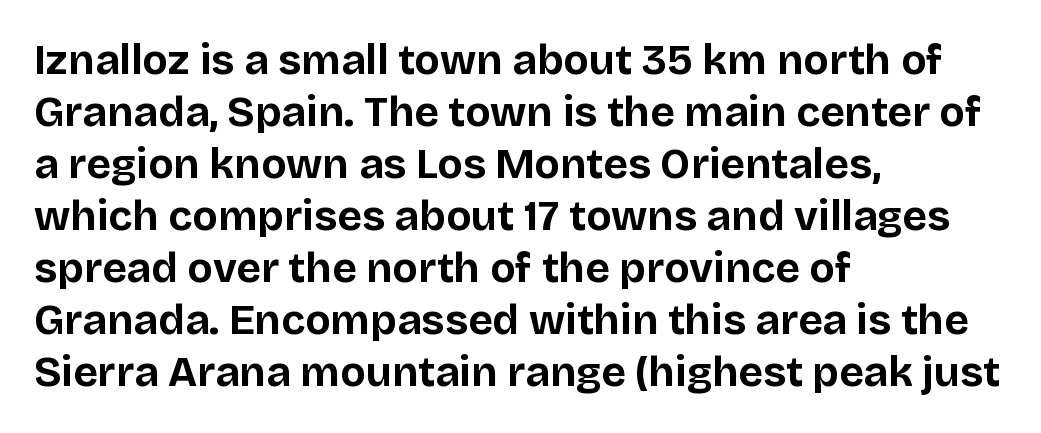
The image shows 42 px bold sans-serif type, upright; set left-aligned, line spacing 1.24x, normal letter spacing, not underlined; low stroke contrast and a large x-height.
